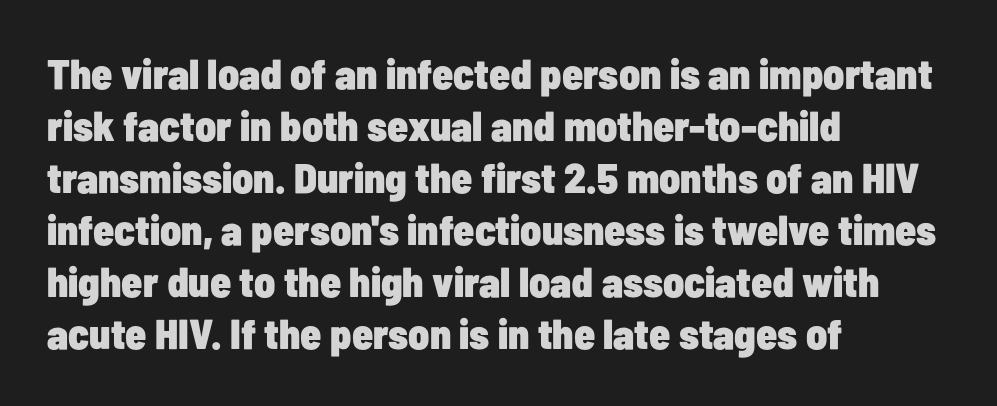
The image shows 42 px heavy, condensed sans-serif type, upright; set left-aligned, line spacing 1.24x, normal letter spacing, not underlined; low stroke contrast and a medium x-height.
